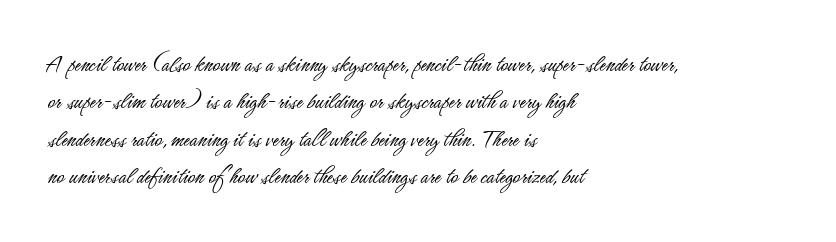
In CSS terms this would be text-align: left. Descenders are the only things crossing below the line. One glance says typical: line gaps are just what's usual.
